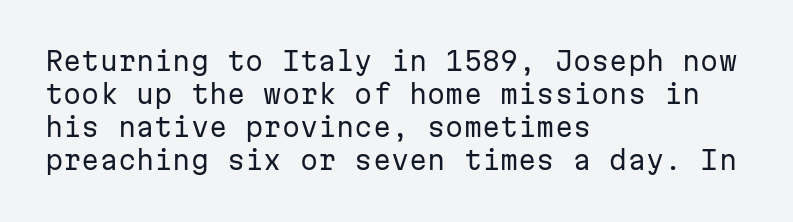
Q: Is the text bold? A: No.
Q: Is the text italic (slanted)? A: No, it is upright.
Q: Is the text underlined? A: No.
Q: How is the paragraph aligned? A: Left-aligned.
Q: Is the spacing between letters normal or unusually wide? A: Normal.
Q: Is the spacing between lines tight, normal or loose? A: Normal.
